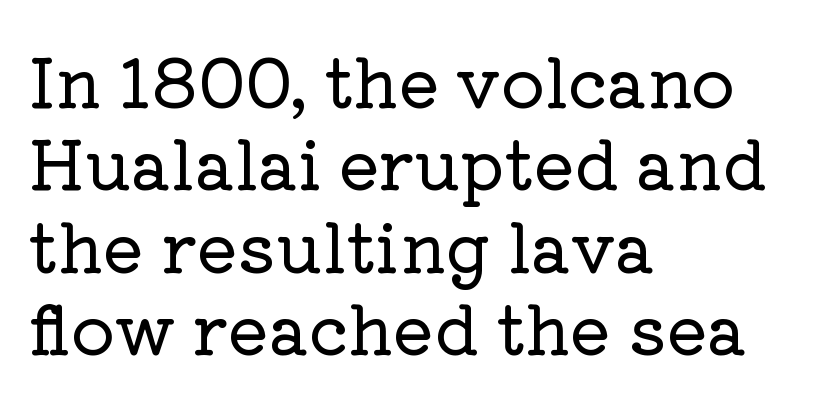
The image shows 68 px serif type, upright; set left-aligned, line spacing 1.21x, normal letter spacing, not underlined; low stroke contrast and a medium x-height.
